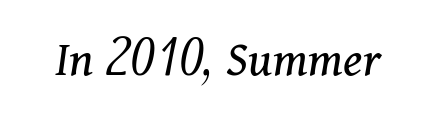
{"serif": "yes", "italic": "yes", "lean": "right", "slant_degrees": 11, "bold": "no", "weight": "regular", "width": "normal", "stroke_contrast": "medium", "x_height": "medium", "monospaced": "no", "underline": "no", "letter_spacing": "normal", "letter_spacing_em": 0.0, "glyph_px": 52}
